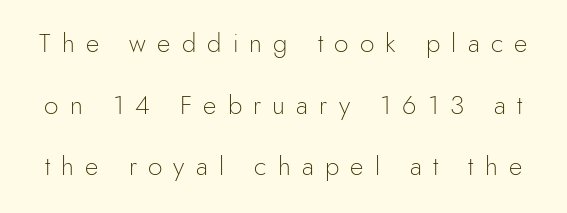
The image shows 26 px text type, upright; set loose line spacing (2.37x), unusually wide letter spacing (+0.43 em), not underlined.
